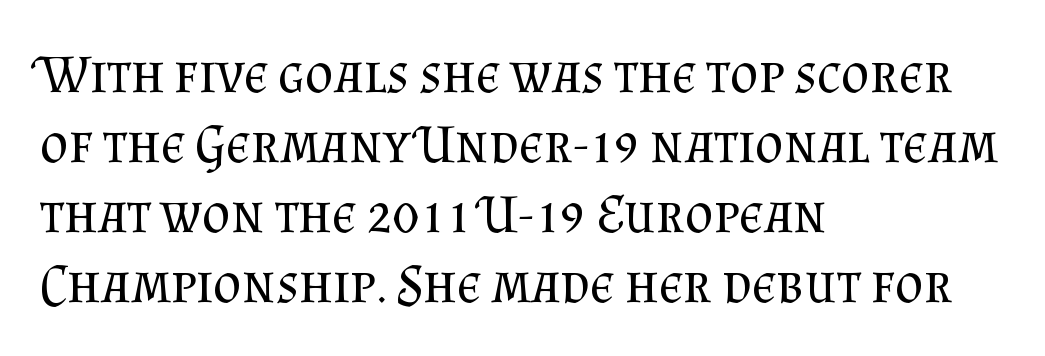
Ink coverage per letter is moderate at most. Proportional: the letters do not fall into vertical columns. The letterforms sit shoulder to shoulder at normal distance. Ascenders rise straight up at ninety degrees. The passage shown is typeset with a serif family.
